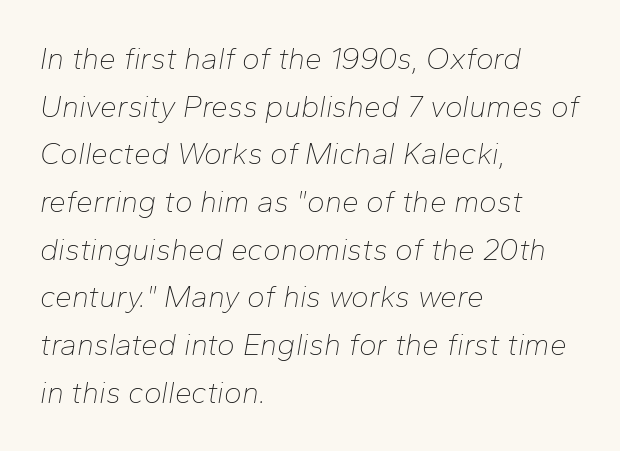
The image shows 30 px thin type, italic (leaning right); set left-aligned, normal line spacing (1.59x), normal letter spacing, not underlined; low stroke contrast and a medium x-height.
